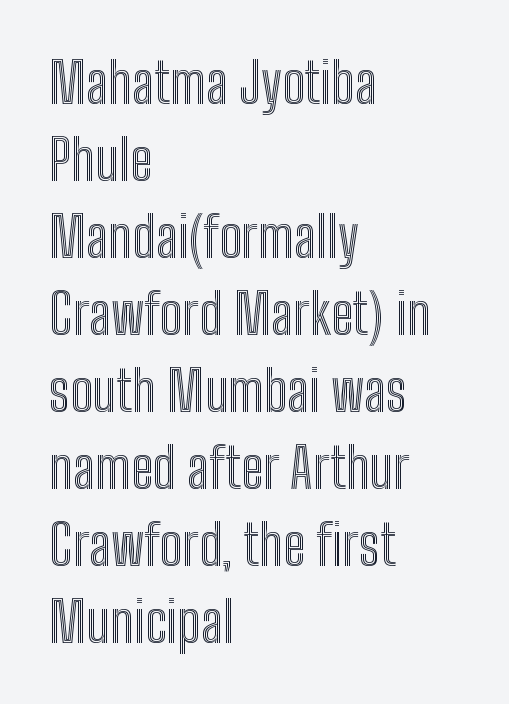
The image shows 55 px condensed type, upright; set left-aligned, normal line spacing (1.4x), normal letter spacing, not underlined; a medium x-height.
